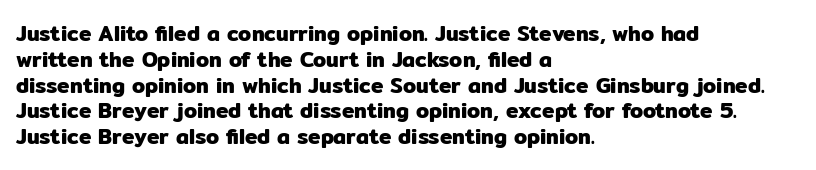
The image shows 21 px text type, upright; set left-aligned, line spacing 1.23x, normal letter spacing, not underlined.
